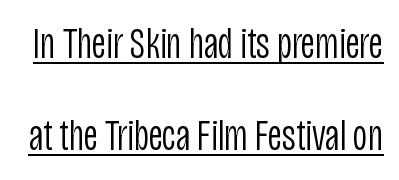
{"serif": "no", "italic": "no", "bold": "no", "weight": "light", "width": "condensed", "stroke_contrast": "low", "x_height": "large", "monospaced": "no", "underline": "yes", "line_spacing": "loose", "line_spacing_ratio": 2.05, "letter_spacing": "normal", "letter_spacing_em": 0.0, "glyph_px": 45}
